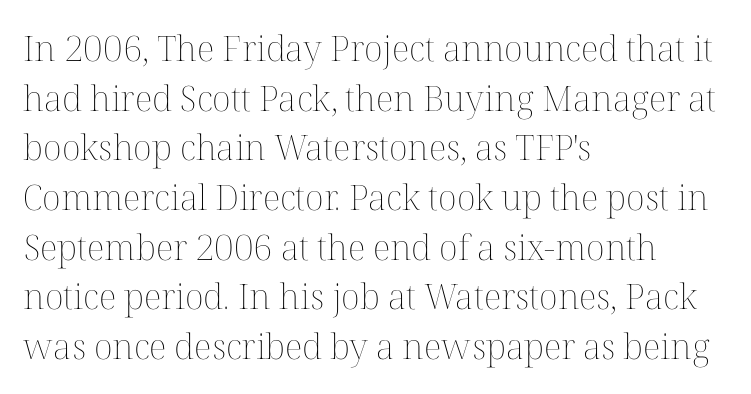
The image shows 35 px thin type, upright; set left-aligned, normal line spacing (1.42x), normal letter spacing, not underlined; medium stroke contrast and a medium x-height.
